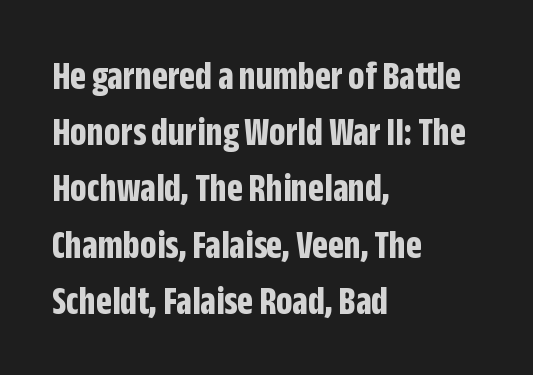
The image shows 41 px bold, condensed sans-serif type, upright; set left-aligned, normal line spacing (1.37x), normal letter spacing, not underlined; low stroke contrast and a large x-height.
